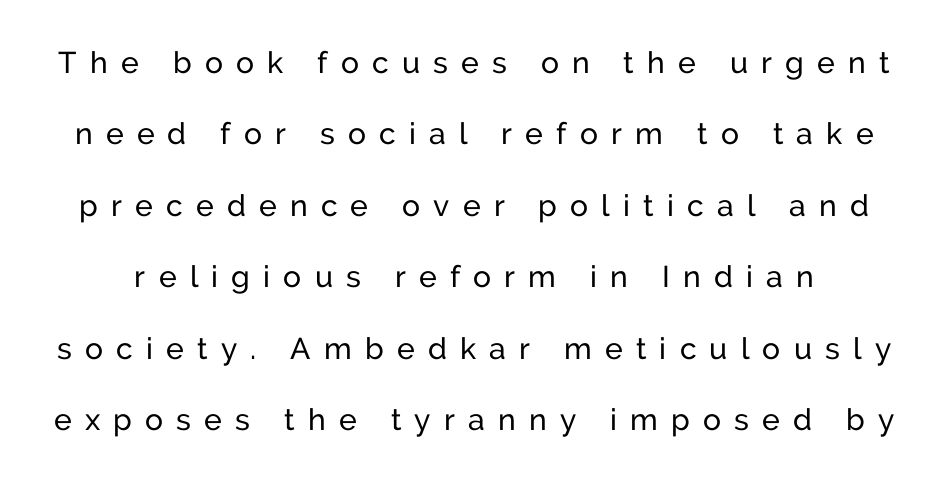
Q: Is the text italic (slanted)? A: No, it is upright.
Q: Is the typeface a serif or a sans-serif typeface? A: Sans-serif.
Q: Is the text underlined? A: No.
Q: Is the spacing between letters normal or unusually wide? A: Unusually wide.
Q: Is the spacing between lines tight, normal or loose? A: Loose.
Q: Width (condensed, normal, or wide)? A: Normal.
Q: Stroke contrast? A: Low.
Q: x-height? A: Medium.
Q: Monospaced? A: No.
